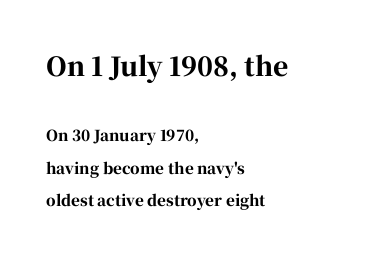
The image shows 26 px bold type, upright; set left-aligned, loose line spacing (2.17x), normal letter spacing, not underlined; the first (top) block is 1.73x larger.
